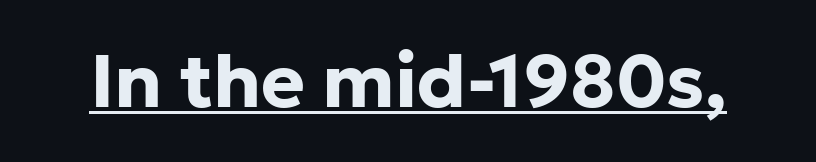
{"serif": "no", "italic": "no", "bold": "yes", "weight": "bold", "width": "normal", "stroke_contrast": "low", "x_height": "medium", "monospaced": "no", "underline": "yes", "letter_spacing": "normal", "letter_spacing_em": 0.0, "glyph_px": 74}
